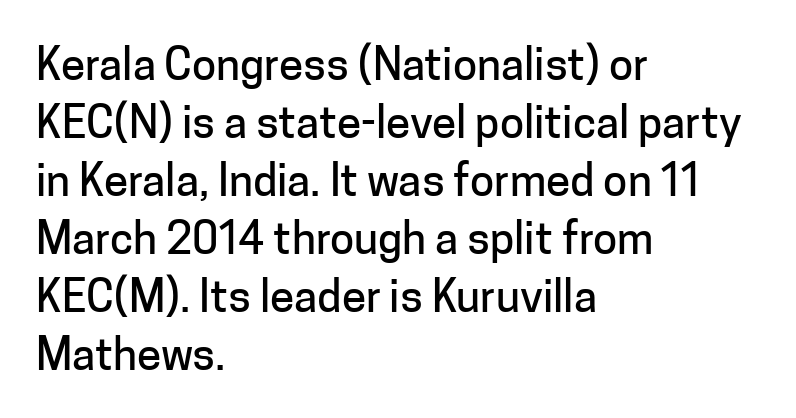
The image shows 44 px sans-serif type, upright; set left-aligned, normal line spacing (1.32x), normal letter spacing, not underlined; low stroke contrast and a medium x-height.
